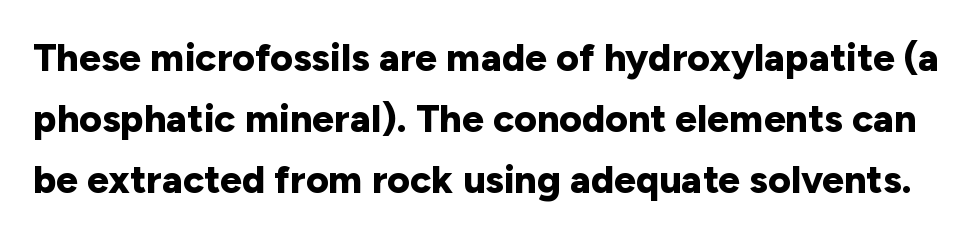
Q: Is the text bold? A: Yes.
Q: Is the text italic (slanted)? A: No, it is upright.
Q: Is the typeface a serif or a sans-serif typeface? A: Sans-serif.
Q: Is the text underlined? A: No.
Q: Is the spacing between letters normal or unusually wide? A: Normal.
Q: Is the spacing between lines tight, normal or loose? A: Normal.
Q: Width (condensed, normal, or wide)? A: Normal.
Q: Stroke contrast? A: Low.
Q: x-height? A: Medium.
Q: Monospaced? A: No.
